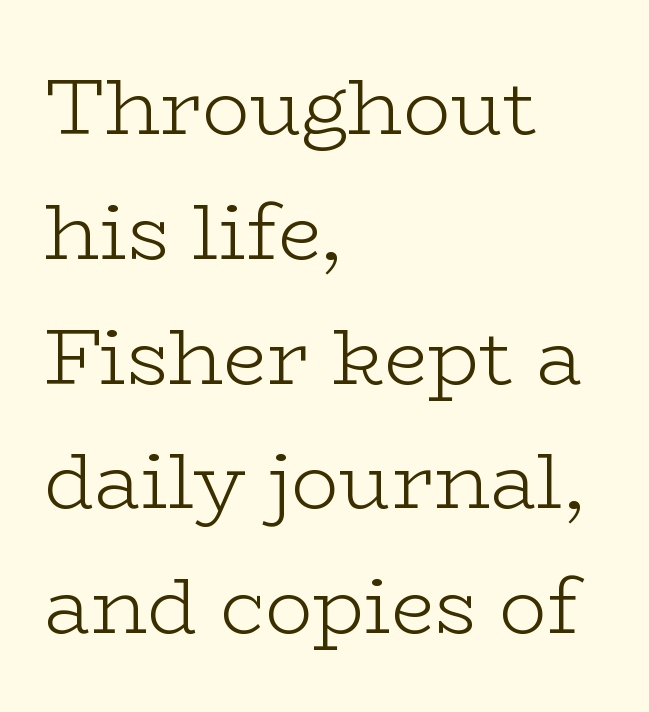
Q: Is the text bold? A: No.
Q: Is the text italic (slanted)? A: No, it is upright.
Q: Is the typeface a serif or a sans-serif typeface? A: Serif.
Q: Is the text underlined? A: No.
Q: How is the paragraph aligned? A: Left-aligned.
Q: Is the spacing between letters normal or unusually wide? A: Normal.
Q: Is the spacing between lines tight, normal or loose? A: Normal.
Q: Width (condensed, normal, or wide)? A: Wide.
Q: Stroke contrast? A: Low.
Q: x-height? A: Medium.
Q: Monospaced? A: No.
